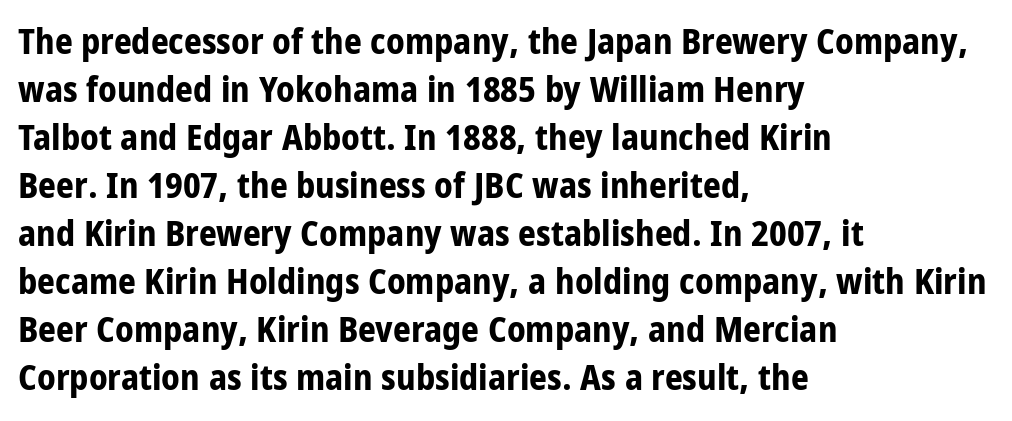
It's the straight-up-and-down kind of type. In CSS terms this would be text-align: left. The glyphs in this specimen are sans serif. Regular leading.
